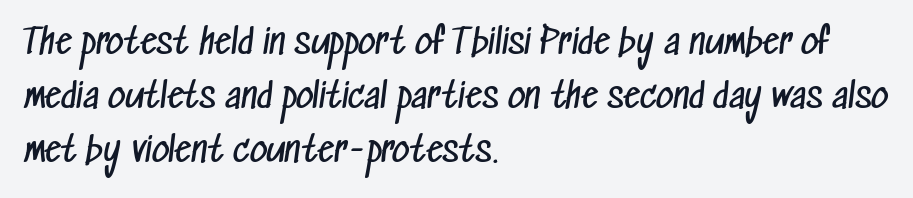
The image shows 34 px regular-weight, condensed sans-serif type; set left-aligned, normal line spacing (1.59x), normal letter spacing, not underlined; low stroke contrast and a medium x-height.
